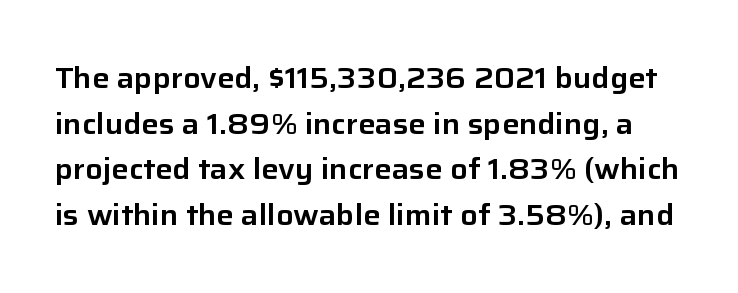
Notice how the stems are strictly vertical — no italics here. Students, observe: this is what conventionally led text looks like. The passage shown is typed in a proportional face where columns would drift. The characters display no serif detailing; their extremities are plain.
